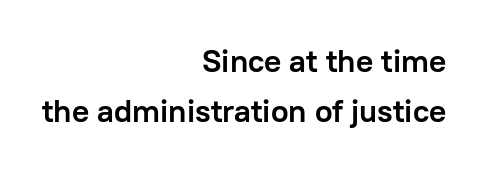
The image shows 32 px semibold sans-serif type, upright; set right-aligned, normal line spacing (1.57x), normal letter spacing, not underlined; low stroke contrast and a medium x-height.
